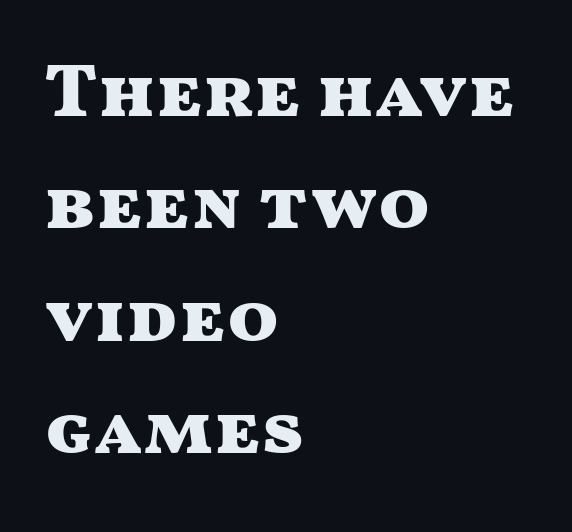
{"serif": "no", "italic": "no", "bold": "yes", "weight": "heavy", "width": "wide", "stroke_contrast": "medium", "x_height": "medium", "monospaced": "no", "underline": "no", "align": "left", "line_spacing": "normal", "line_spacing_ratio": 1.5, "letter_spacing": "normal", "letter_spacing_em": 0.0, "glyph_px": 75}
